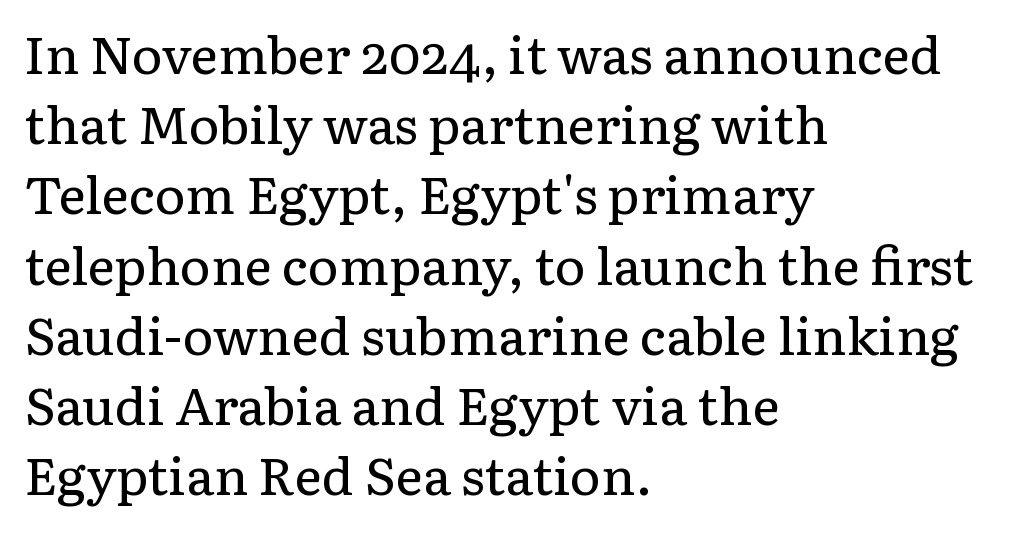
Teacher's note: observe the even left margin — that is flush-left alignment. The space beneath each line is pristine and unruled. The face used here is proportionally spaced, like ordinary book or web type. The typeface has the unassuming heft of standard copy or less.
